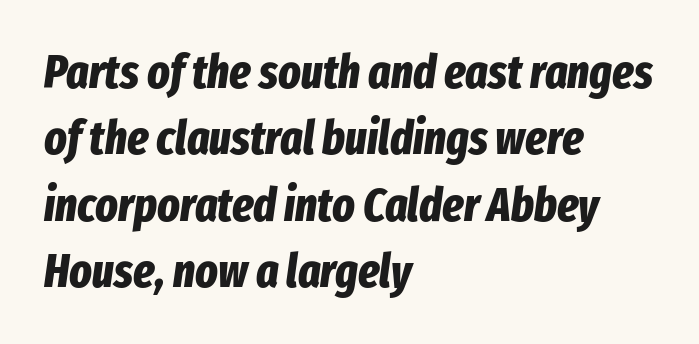
{"italic": "yes", "lean": "right", "slant_degrees": 8, "bold": "yes", "weight": "bold", "width": "condensed", "stroke_contrast": "low", "x_height": "medium", "monospaced": "no", "underline": "no", "align": "left", "line_spacing": "normal", "line_spacing_ratio": 1.41, "letter_spacing": "normal", "letter_spacing_em": 0.0, "glyph_px": 47}
